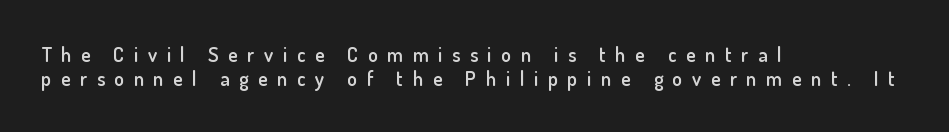
{"italic": "no", "bold": "semi", "underline": "no", "align": "left", "line_spacing_ratio": 1.2, "letter_spacing": "wide", "letter_spacing_em": 0.48, "glyph_px": 20}
